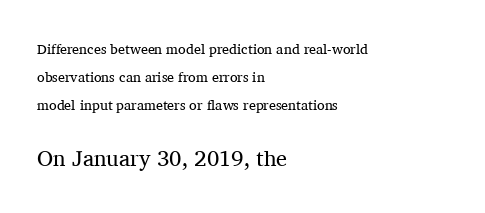
{"italic": "no", "bold": "no", "underline": "no", "align": "left", "line_spacing": "loose", "line_spacing_ratio": 2.0, "letter_spacing": "normal", "letter_spacing_em": 0.0, "larger_block": "second", "size_ratio": 1.57, "glyph_px": 22}
